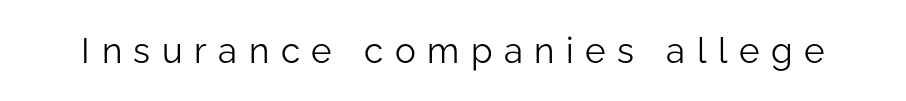
{"serif": "no", "italic": "no", "bold": "no", "weight": "light", "width": "normal", "stroke_contrast": "low", "x_height": "medium", "monospaced": "no", "underline": "no", "letter_spacing": "wide", "letter_spacing_em": 0.33, "glyph_px": 35}
